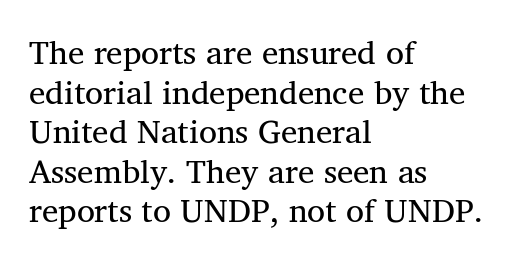
Q: Is the text bold? A: No.
Q: Is the text italic (slanted)? A: No, it is upright.
Q: Is the typeface a serif or a sans-serif typeface? A: Serif.
Q: Is the text underlined? A: No.
Q: How is the paragraph aligned? A: Left-aligned.
Q: Is the spacing between letters normal or unusually wide? A: Normal.
Q: Width (condensed, normal, or wide)? A: Normal.
Q: Stroke contrast? A: Medium.
Q: x-height? A: Medium.
Q: Monospaced? A: No.
